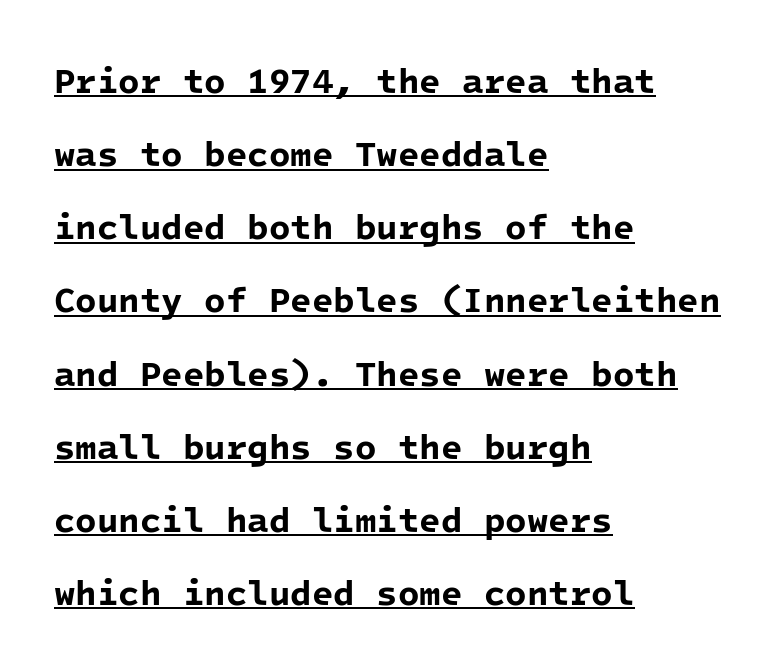
The image shows 35 px bold sans-serif type, monospaced; set left-aligned, loose line spacing (2.09x), normal letter spacing, underlined; low stroke contrast and a medium x-height.
